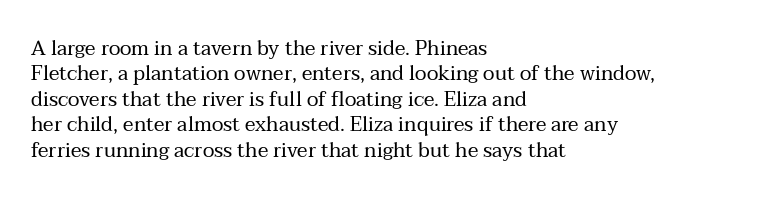
{"italic": "no", "bold": "no", "underline": "no", "align": "left", "line_spacing": "normal", "line_spacing_ratio": 1.27, "letter_spacing": "normal", "letter_spacing_em": 0.0, "glyph_px": 20}
